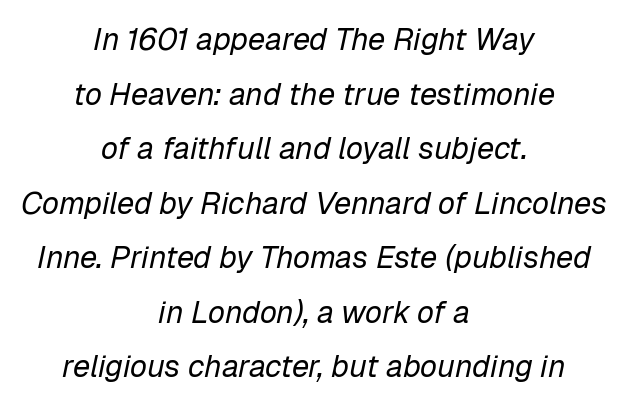
The image shows 31 px regular-weight type, italic (leaning right); set centered, line spacing 1.76x, normal letter spacing, not underlined; low stroke contrast and a medium x-height.
